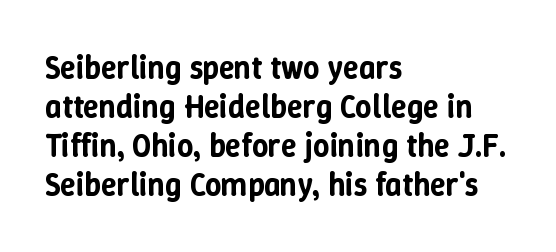
The image shows 32 px text type, upright; set left-aligned, line spacing 1.22x, normal letter spacing, not underlined; low stroke contrast and a medium x-height.
